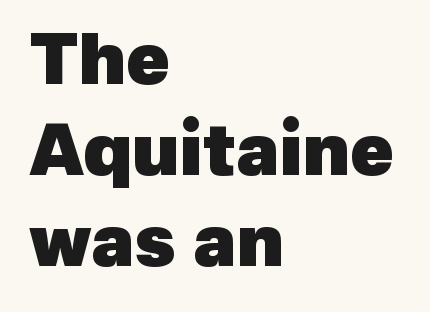
{"serif": "no", "bold": "yes", "weight": "heavy", "width": "normal", "x_height": "medium", "monospaced": "no", "underline": "no", "align": "left", "line_spacing": "normal", "line_spacing_ratio": 1.28, "letter_spacing": "normal", "letter_spacing_em": 0.0, "glyph_px": 71}
